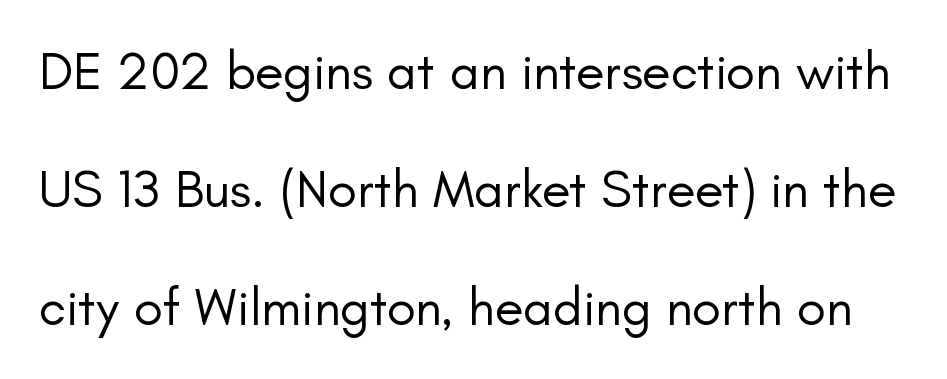
{"serif": "no", "italic": "no", "bold": "no", "weight": "regular", "width": "normal", "stroke_contrast": "low", "x_height": "small", "monospaced": "no", "underline": "no", "line_spacing": "loose", "line_spacing_ratio": 2.23, "letter_spacing": "normal", "letter_spacing_em": 0.0, "glyph_px": 53}
